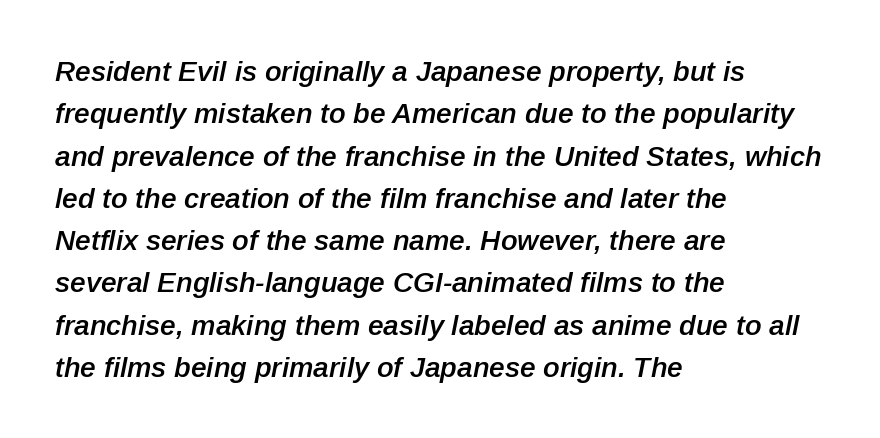
The image shows 28 px semibold type, italic (leaning right); set left-aligned, normal line spacing (1.51x), normal letter spacing, not underlined; low stroke contrast and a medium x-height.
